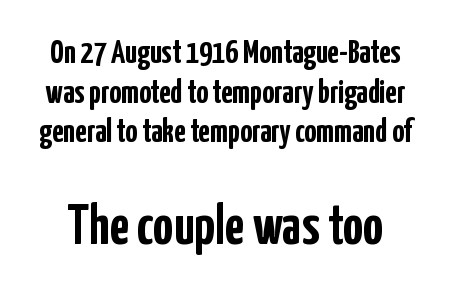
{"serif": "no", "italic": "no", "bold": "yes", "weight": "semibold", "width": "condensed", "stroke_contrast": "low", "x_height": "medium", "monospaced": "no", "underline": "no", "line_spacing_ratio": 1.2, "letter_spacing": "normal", "letter_spacing_em": 0.0, "larger_block": "second", "size_ratio": 1.73, "glyph_px": 57}
